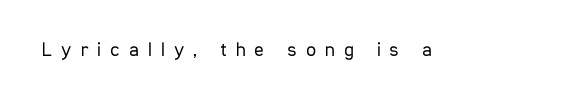
The image shows 20 px text type, upright; set unusually wide letter spacing (+0.45 em), not underlined.
